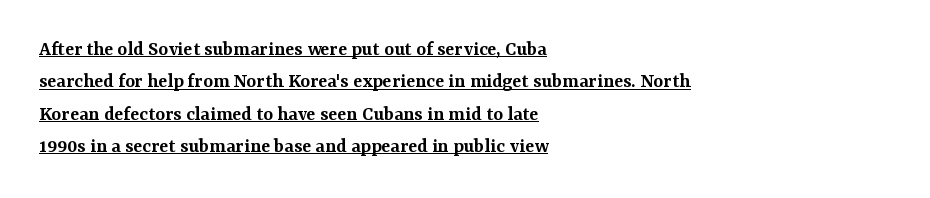
Q: Is the text bold? A: Semi-bold.
Q: Is the text italic (slanted)? A: No, it is upright.
Q: Is the text underlined? A: Yes.
Q: How is the paragraph aligned? A: Left-aligned.
Q: Is the spacing between letters normal or unusually wide? A: Normal.
Q: Is the spacing between lines tight, normal or loose? A: Normal.
